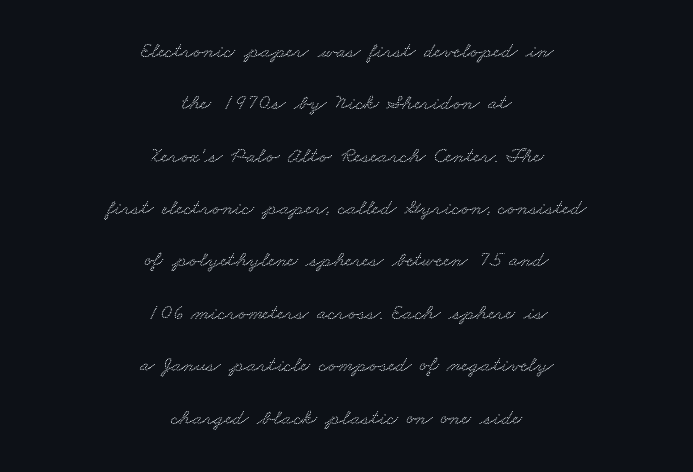
The image shows 22 px text type; set centered, loose line spacing (2.38x), normal letter spacing, not underlined.
